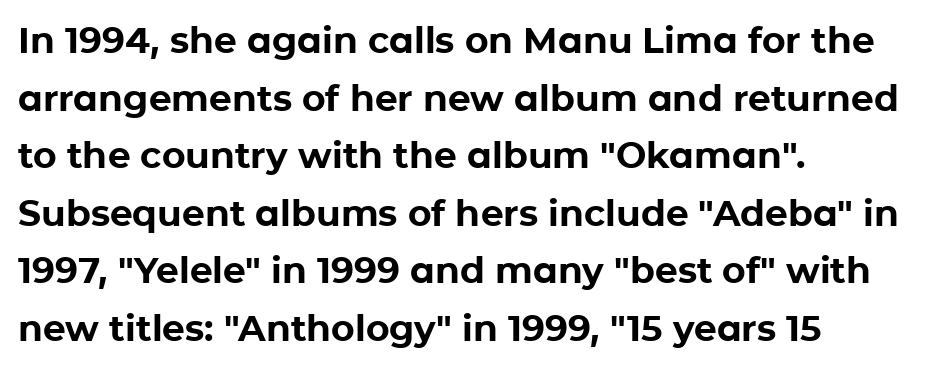
{"serif": "no", "italic": "no", "bold": "yes", "weight": "bold", "width": "normal", "stroke_contrast": "low", "x_height": "medium", "monospaced": "no", "underline": "no", "align": "left", "line_spacing": "normal", "line_spacing_ratio": 1.6, "letter_spacing": "normal", "letter_spacing_em": 0.0, "glyph_px": 36}
